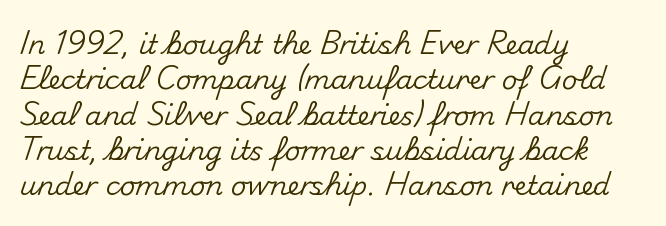
The image shows 27 px text type; set left-aligned, normal line spacing (1.31x), normal letter spacing, not underlined.
